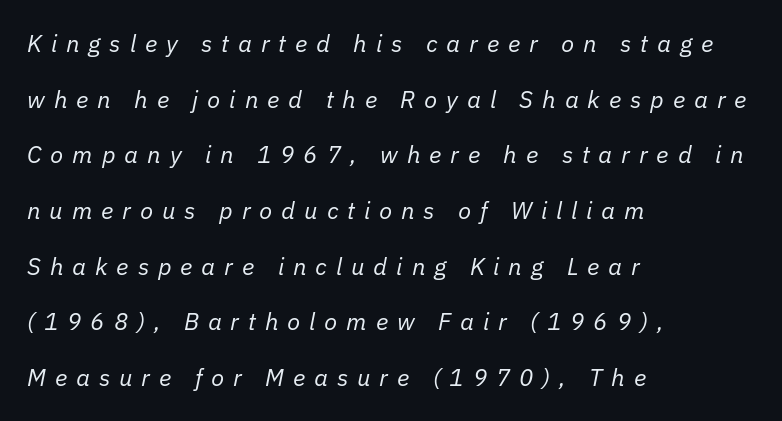
The image shows 24 px text type, italic (leaning right); set left-aligned, loose line spacing (2.32x), unusually wide letter spacing (+0.37 em), not underlined.
